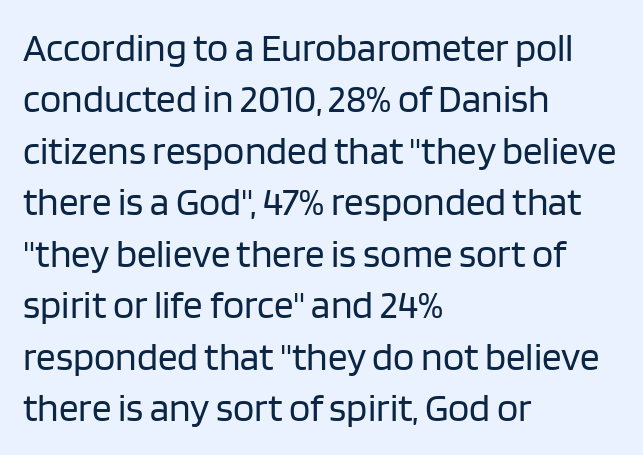
These lines are rendered in a variable-pitch font. No extra tracking has been applied to these lines. Check where the strokes stop: nothing finishes them off — pure sans. The baseline area is clear.
